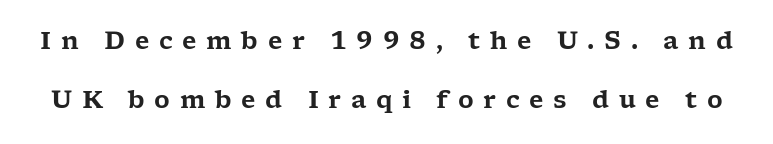
{"italic": "no", "underline": "no", "line_spacing": "loose", "line_spacing_ratio": 2.44, "letter_spacing": "wide", "letter_spacing_em": 0.4, "glyph_px": 24}
